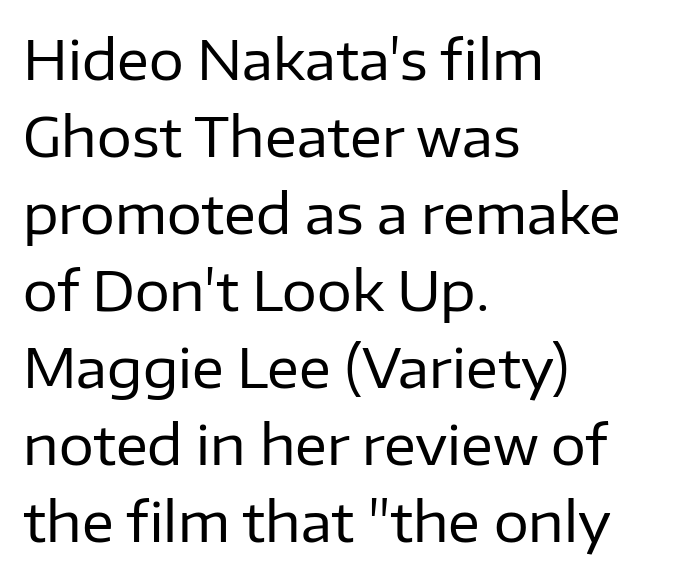
The image shows 55 px regular-weight sans-serif type, upright; set left-aligned, normal line spacing (1.4x), normal letter spacing, not underlined; low stroke contrast and a medium x-height.
